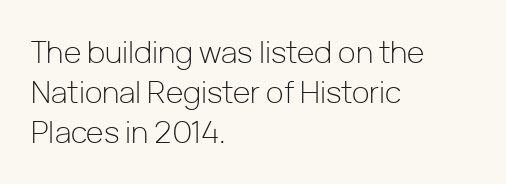
{"serif": "no", "italic": "no", "bold": "no", "weight": "light", "width": "normal", "stroke_contrast": "low", "x_height": "medium", "monospaced": "no", "underline": "no", "align": "left", "line_spacing": "normal", "line_spacing_ratio": 1.34, "letter_spacing": "normal", "letter_spacing_em": 0.0, "glyph_px": 30}
